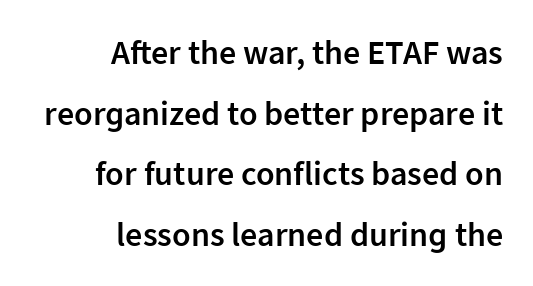
The zone under the glyphs is completely vacant. Proportional: the letters do not fall into vertical columns. Caption: semibold face, moderately heavy strokes. The rendering shows plain stroke endings on the letterforms — a sans-serif design. Caption: multi-line text, flush right, ragged left. Here the glyphs are tracked normally, forming tight word shapes.
